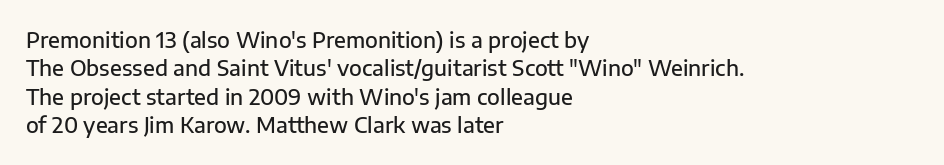
The image shows 21 px text type, upright; set left-aligned, normal line spacing (1.35x), normal letter spacing, not underlined.
